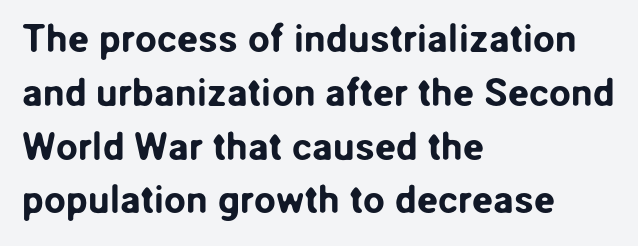
Q: Is the text italic (slanted)? A: No, it is upright.
Q: Is the typeface a serif or a sans-serif typeface? A: Sans-serif.
Q: Is the text underlined? A: No.
Q: How is the paragraph aligned? A: Left-aligned.
Q: Is the spacing between letters normal or unusually wide? A: Normal.
Q: Is the spacing between lines tight, normal or loose? A: Normal.
Q: Width (condensed, normal, or wide)? A: Normal.
Q: Stroke contrast? A: Low.
Q: x-height? A: Medium.
Q: Monospaced? A: No.
